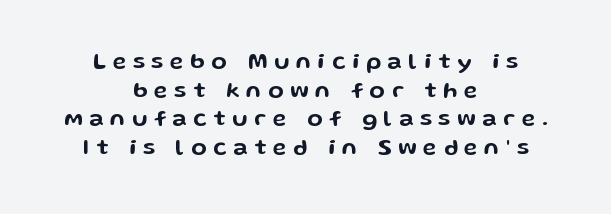
{"italic": "no", "underline": "no", "align": "center", "line_spacing": "normal", "line_spacing_ratio": 1.25, "letter_spacing": "wide", "letter_spacing_em": 0.29, "glyph_px": 23}
